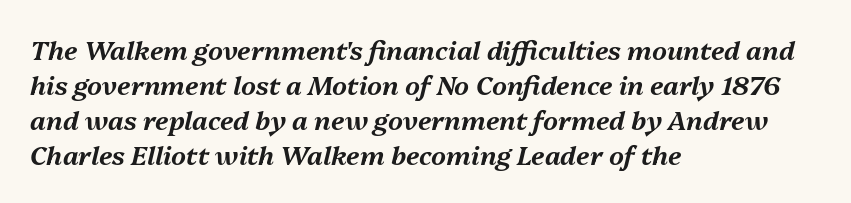
The line-height multiplier appears to be the usual default. Honestly, there is no underline to notice here at all. The rendering keeps characters at their native spacing. All the whitespace from short lines collects on the right.
